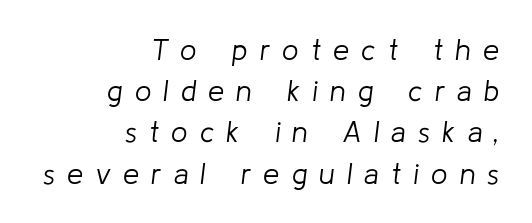
The image shows 29 px light type, italic (leaning right); set right-aligned, normal line spacing (1.42x), unusually wide letter spacing (+0.42 em), not underlined; low stroke contrast and a medium x-height.
